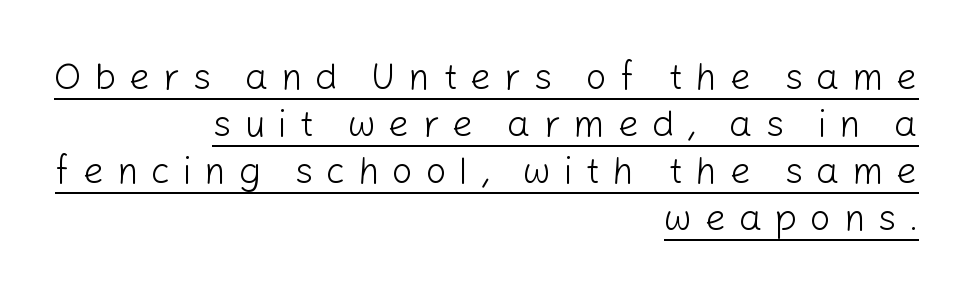
A roman cut, with each character standing at attention. Here the designer chose a conventional face with non-uniform glyph widths. These glyphs show unthickened strokes, regular width or finer. The rendering uses a moderate line-height, typical for paragraphs.
